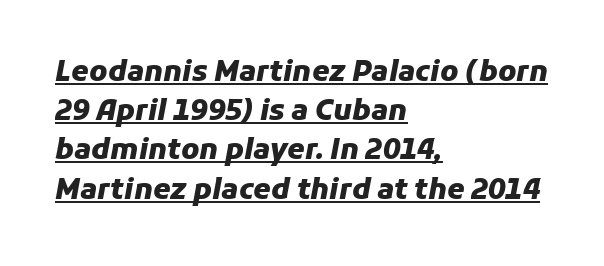
The face used here is proportionally spaced, like ordinary book or web type. Rendered with sloped, italic letterforms. These lines keep a tight, regular rhythm from letter to letter. The string is rendered with underlining switched on. Compared with typical paragraphs, the rows here are spaced about the same.
